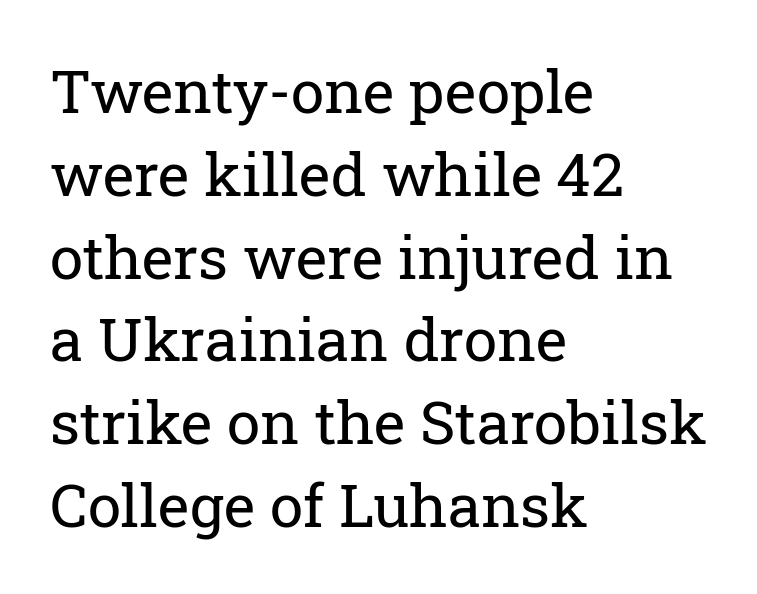
The image shows 60 px regular-weight serif type, upright; set left-aligned, normal line spacing (1.38x), normal letter spacing, not underlined; low stroke contrast and a medium x-height.
